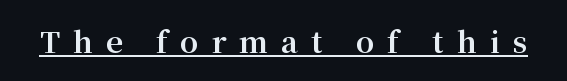
Q: Is the text bold? A: Yes.
Q: Is the text italic (slanted)? A: No, it is upright.
Q: Is the typeface a serif or a sans-serif typeface? A: Serif.
Q: Is the text underlined? A: Yes.
Q: Is the spacing between letters normal or unusually wide? A: Unusually wide.
Q: Width (condensed, normal, or wide)? A: Normal.
Q: Stroke contrast? A: Medium.
Q: x-height? A: Medium.
Q: Monospaced? A: No.
